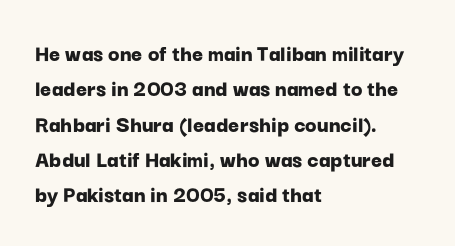
The image shows 24 px bold type, upright; set left-aligned, normal line spacing (1.47x), normal letter spacing, not underlined.
